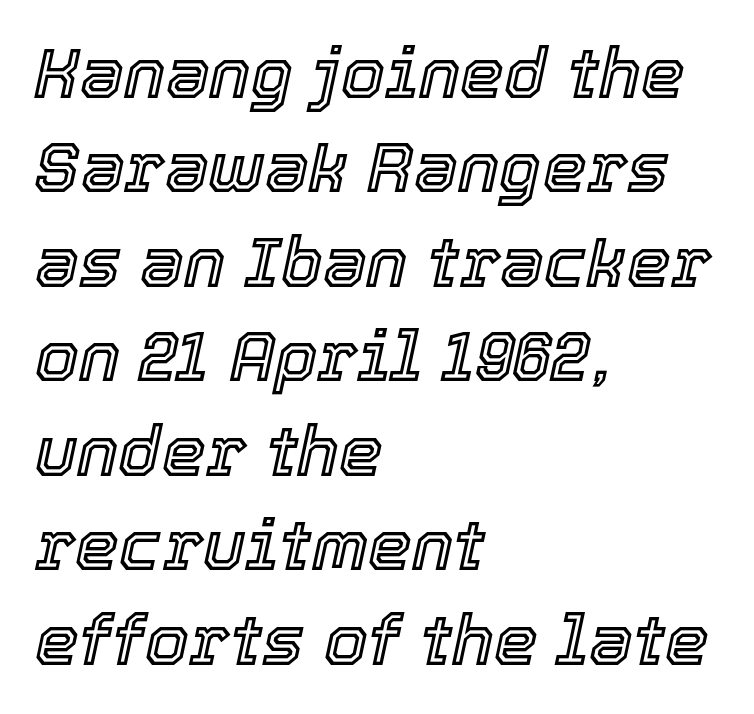
Characters follow at the spacing the type designer built in. Posture: slanted. Each letter keeps its own natural width here, so spacing adapts to shape. Each line starts at the same left margin while the right side varies. Lines of text with bare space underneath. Leading: standard.
